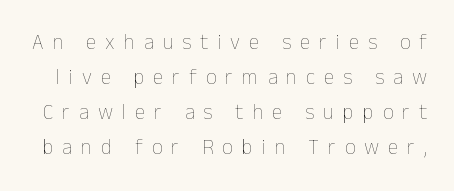
The image shows 21 px text type, upright; set normal line spacing (1.67x), unusually wide letter spacing (+0.43 em), not underlined.
